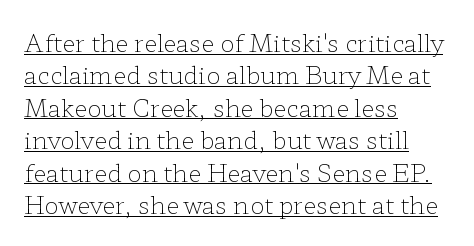
The lettering stays uniformly vertical, giving the passage a roman look. The vertical gap from one line to the next is medium. Line beginnings align vertically; line endings do not. Nobody touched the tracking dial on this one. Caption: face not bold, strokes unweighted. Honestly, the underline is the first thing you notice here.
